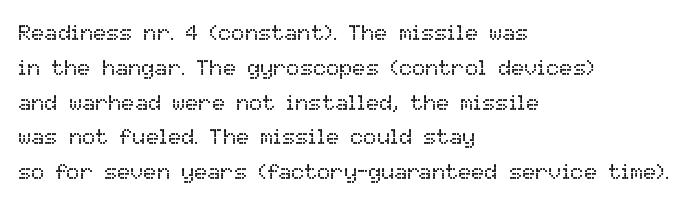
{"italic": "no", "bold": "no", "underline": "no", "align": "left", "line_spacing": "normal", "line_spacing_ratio": 1.58, "letter_spacing": "normal", "letter_spacing_em": 0.0, "glyph_px": 22}
